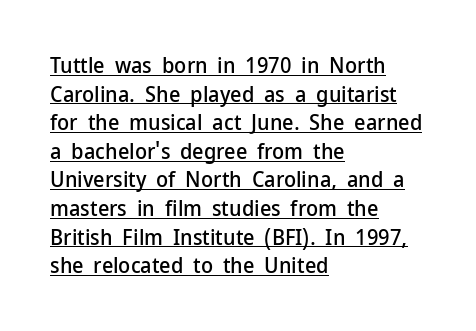
The image shows 22 px text type, upright; set left-aligned, normal line spacing (1.3x), normal letter spacing, underlined.
